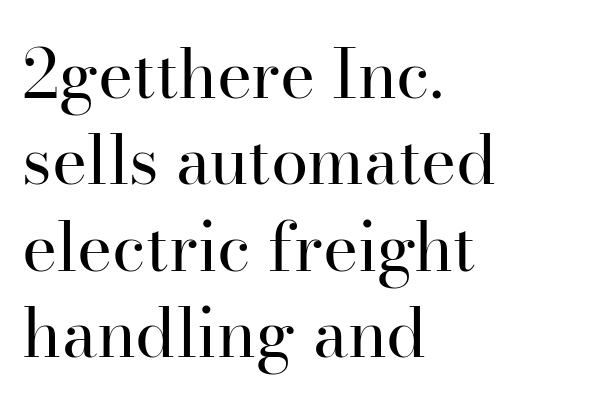
The image shows 67 px regular-weight serif type, upright; set left-aligned, normal line spacing (1.29x), normal letter spacing, not underlined; high stroke contrast and a small x-height.
